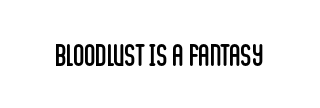
The image shows 31 px regular-weight, condensed sans-serif type, upright; set normal letter spacing, not underlined; low stroke contrast and a large x-height.
